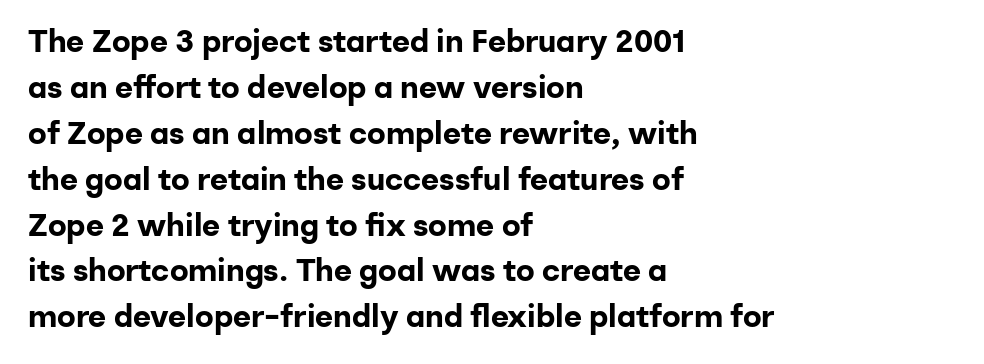
Q: Is the text bold? A: Yes.
Q: Is the text italic (slanted)? A: No, it is upright.
Q: Is the typeface a serif or a sans-serif typeface? A: Sans-serif.
Q: Is the text underlined? A: No.
Q: How is the paragraph aligned? A: Left-aligned.
Q: Is the spacing between letters normal or unusually wide? A: Normal.
Q: Is the spacing between lines tight, normal or loose? A: Normal.
Q: Width (condensed, normal, or wide)? A: Normal.
Q: Stroke contrast? A: Low.
Q: x-height? A: Medium.
Q: Monospaced? A: No.
